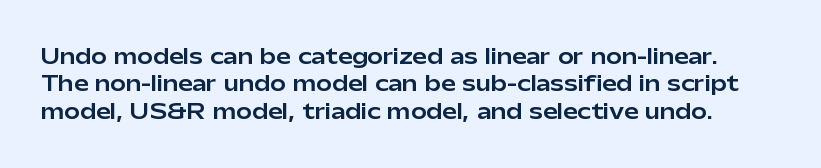
The image shows 21 px text type, upright; set normal line spacing (1.3x), normal letter spacing, not underlined.
